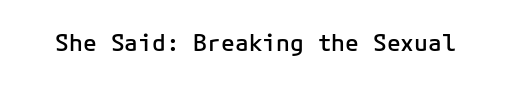
Q: Is the text bold? A: Semi-bold.
Q: Is the text italic (slanted)? A: No, it is upright.
Q: Is the text underlined? A: No.
Q: Is the spacing between letters normal or unusually wide? A: Normal.
